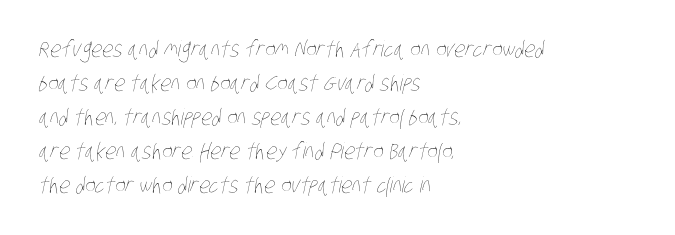
Q: Is the text bold? A: No.
Q: Is the text underlined? A: No.
Q: How is the paragraph aligned? A: Left-aligned.
Q: Is the spacing between letters normal or unusually wide? A: Normal.
Q: Is the spacing between lines tight, normal or loose? A: Normal.
